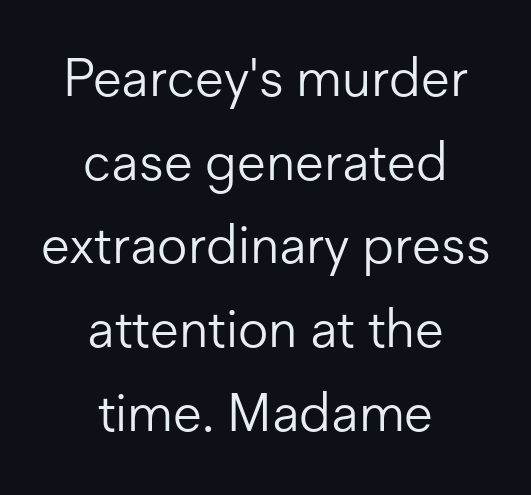
Q: Is the text bold? A: No.
Q: Is the text italic (slanted)? A: No, it is upright.
Q: Is the typeface a serif or a sans-serif typeface? A: Sans-serif.
Q: Is the text underlined? A: No.
Q: How is the paragraph aligned? A: Centered.
Q: Is the spacing between letters normal or unusually wide? A: Normal.
Q: Is the spacing between lines tight, normal or loose? A: Normal.
Q: Width (condensed, normal, or wide)? A: Normal.
Q: Stroke contrast? A: Low.
Q: x-height? A: Medium.
Q: Monospaced? A: No.
